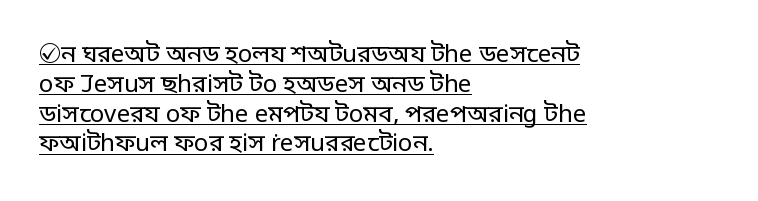
{"italic": "no", "bold": "no", "underline": "yes", "align": "left", "line_spacing_ratio": 1.24, "letter_spacing": "normal", "letter_spacing_em": 0.0, "glyph_px": 24}
